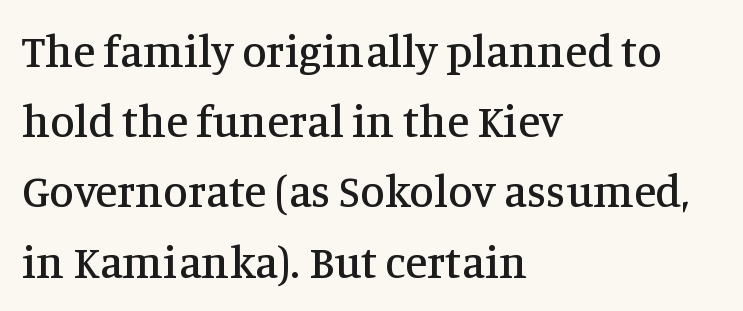
{"serif": "yes", "italic": "no", "width": "normal", "stroke_contrast": "medium", "x_height": "large", "monospaced": "no", "underline": "no", "align": "left", "line_spacing": "normal", "line_spacing_ratio": 1.56, "letter_spacing": "normal", "letter_spacing_em": 0.0, "glyph_px": 45}
